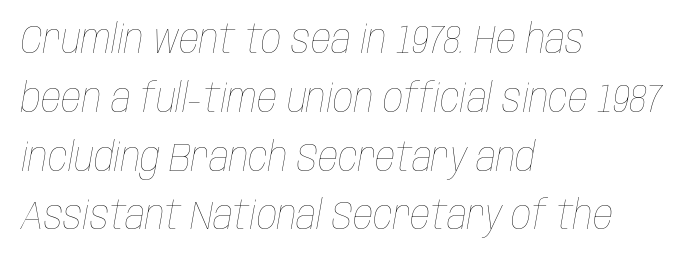
The letterforms sit shoulder to shoulder at normal distance. This sample is left-justified, so line endings fall wherever the words run out. Normally led — the rows are evenly, conventionally spaced. The letters look calm and open, with moderate or lighter stems. Posture: slanted.
